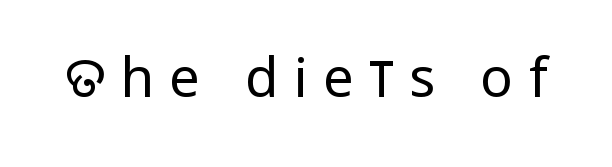
{"serif": "no", "italic": "no", "bold": "no", "weight": "regular", "width": "condensed", "stroke_contrast": "low", "x_height": "large", "monospaced": "no", "underline": "no", "letter_spacing": "wide", "letter_spacing_em": 0.29, "glyph_px": 54}
